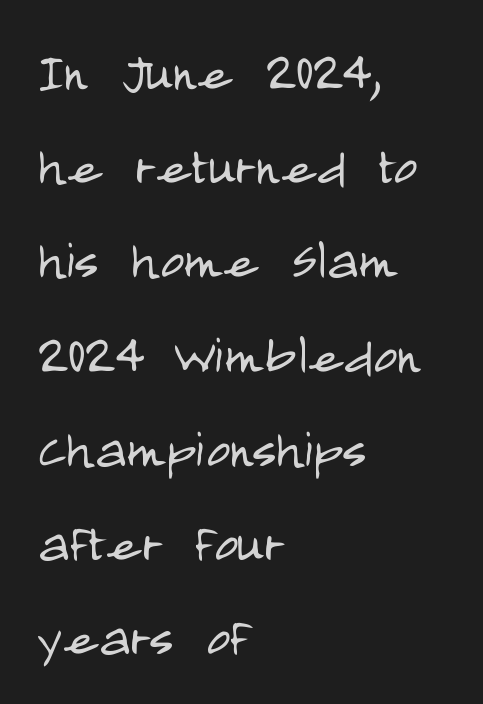
The image shows 65 px light, condensed sans-serif type, upright; set left-aligned, normal line spacing (1.45x), normal letter spacing, not underlined; low stroke contrast and a large x-height.
